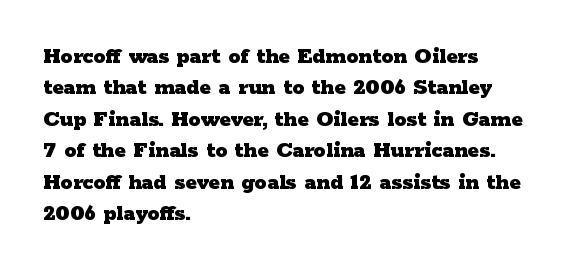
The image shows 24 px bold type, upright; set left-aligned, normal line spacing (1.31x), normal letter spacing, not underlined.
